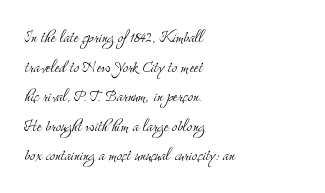
The image shows 20 px text type; set left-aligned, normal line spacing (1.48x), normal letter spacing, not underlined.
